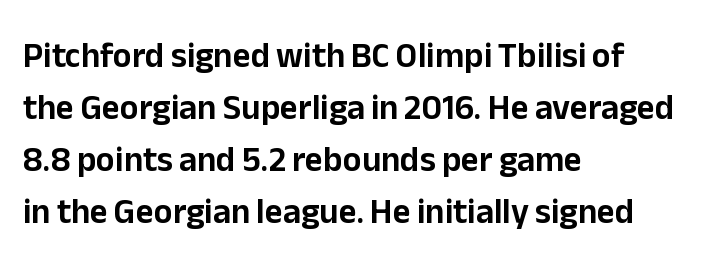
The image shows 35 px sans-serif type, upright; set left-aligned, normal line spacing (1.49x), normal letter spacing, not underlined; low stroke contrast and a medium x-height.
